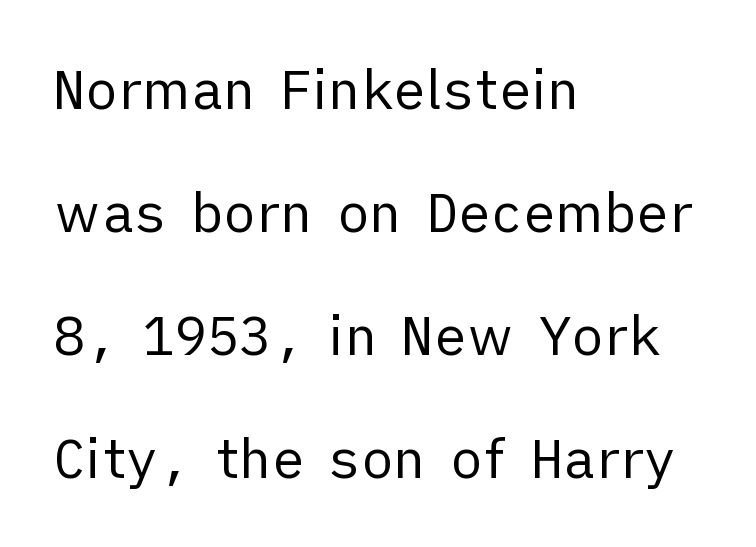
Do the letters lean? They stand straight. The characters display no serif detailing; their extremities are plain. Line starts are locked; line ends wander. The weight would be labelled regular, book, light, or lighter still. Each letter keeps its own natural width here, so spacing adapts to shape.
